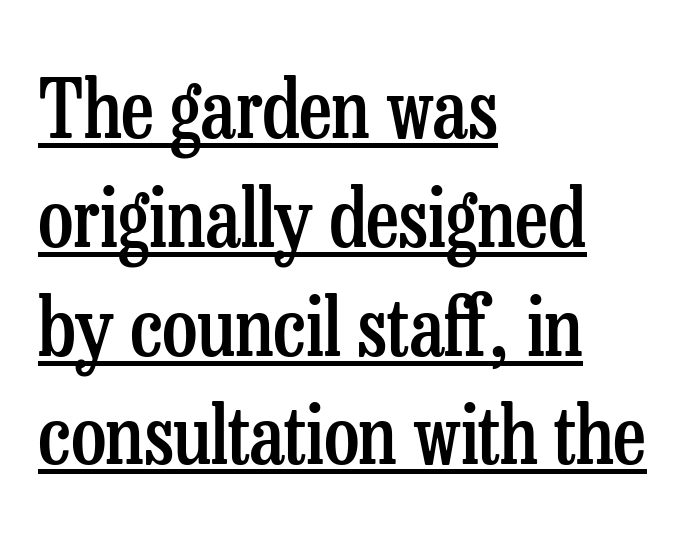
Q: Is the text bold? A: Semi-bold.
Q: Is the text italic (slanted)? A: No, it is upright.
Q: Is the typeface a serif or a sans-serif typeface? A: Serif.
Q: Is the text underlined? A: Yes.
Q: How is the paragraph aligned? A: Left-aligned.
Q: Is the spacing between letters normal or unusually wide? A: Normal.
Q: Is the spacing between lines tight, normal or loose? A: Normal.
Q: Width (condensed, normal, or wide)? A: Condensed.
Q: Stroke contrast? A: Low.
Q: x-height? A: Medium.
Q: Monospaced? A: No.
